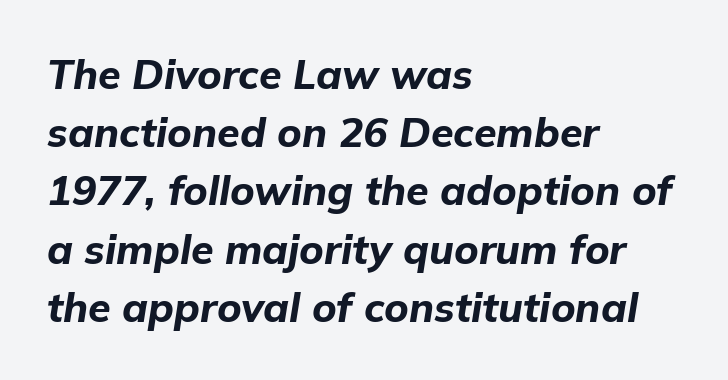
The face used here has a pronounced slope to its letters. Rule under the text: the space is simply empty. Think of a printed novel: that variable character pitch is what you see here. Where is the straight margin? On the left. Leading: standard. Its strokes are broad and dark, the hallmark of bold type.
